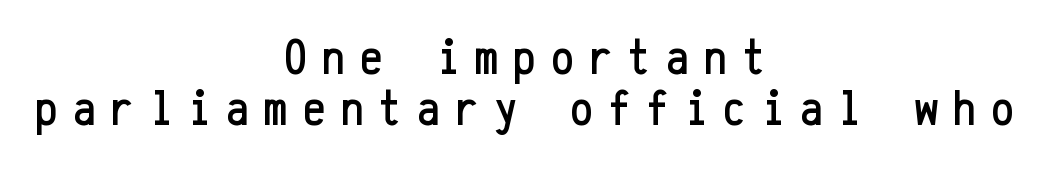
{"serif": "no", "italic": "no", "width": "condensed", "stroke_contrast": "low", "x_height": "medium", "monospaced": "yes", "underline": "no", "align": "center", "line_spacing": "tight", "line_spacing_ratio": 1.0, "letter_spacing": "wide", "letter_spacing_em": 0.3, "glyph_px": 51}
